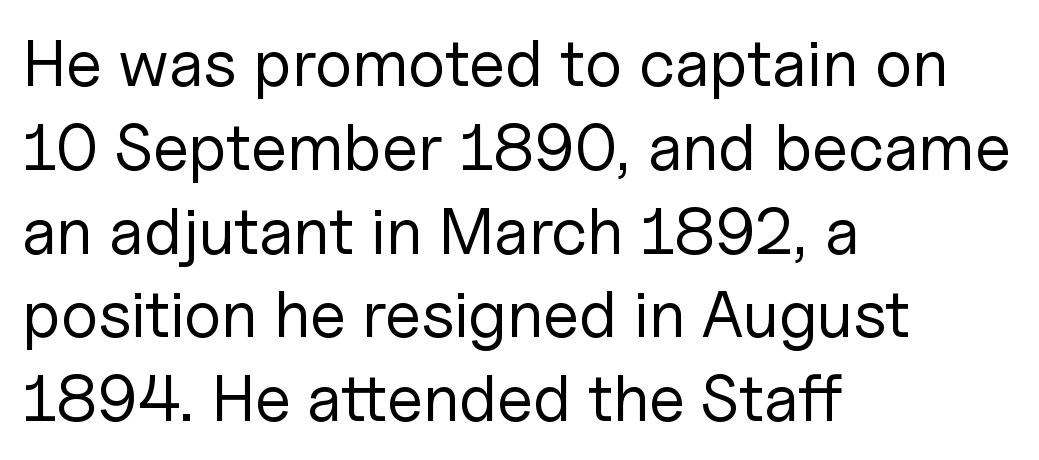
The image shows 66 px regular-weight sans-serif type, upright; set left-aligned, normal line spacing (1.27x), normal letter spacing, not underlined; low stroke contrast and a medium x-height.
